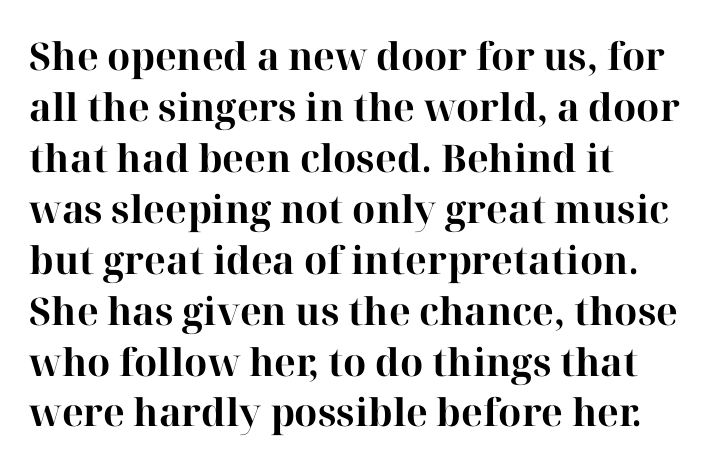
{"serif": "yes", "italic": "no", "bold": "yes", "weight": "bold", "width": "normal", "stroke_contrast": "high", "x_height": "medium", "monospaced": "no", "underline": "no", "align": "left", "line_spacing": "normal", "line_spacing_ratio": 1.34, "letter_spacing": "normal", "letter_spacing_em": 0.0, "glyph_px": 38}
